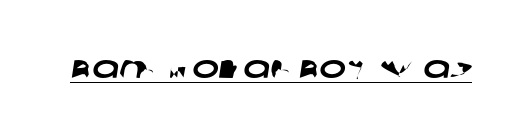
The image shows 32 px wide sans-serif type; set normal letter spacing, underlined; low stroke contrast and a large x-height.
